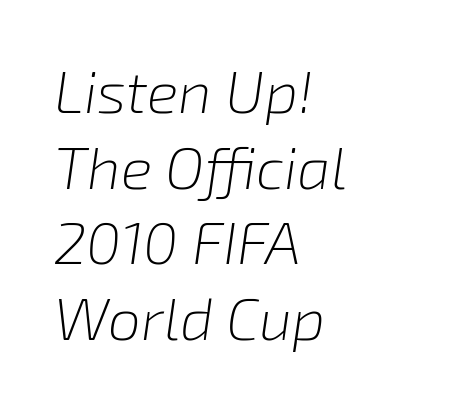
Layout note: lines flush left. This sample has the flowing, uneven cadence of proportional lettering. Look at the tracking — it's just the regular setting, nothing added. Compared with ordinary roman type, these characters are visibly tilted.
